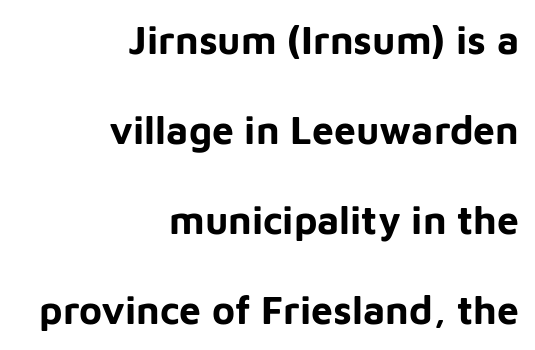
The letters advance in unequal steps, a hallmark of proportional type. Font category for this specimen: sans-serif. The typography opts for an upright posture over an oblique one. In terms of leading, this rendering errs on the spacious side. Underline: absent.
